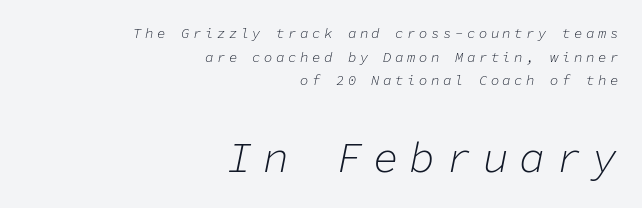
Q: Is the text bold? A: No.
Q: Is the text italic (slanted)? A: Yes, it leans right by about 11 degrees.
Q: Is the text underlined? A: No.
Q: How is the paragraph aligned? A: Right-aligned.
Q: Is the spacing between letters normal or unusually wide? A: Unusually wide.
Q: Is the spacing between lines tight, normal or loose? A: Normal.
Q: Which block of text is set in a larger size, the first (top) or the second (bottom)? A: The second (bottom) one.
Q: Width (condensed, normal, or wide)? A: Normal.
Q: Stroke contrast? A: Low.
Q: x-height? A: Medium.
Q: Monospaced? A: Yes.
